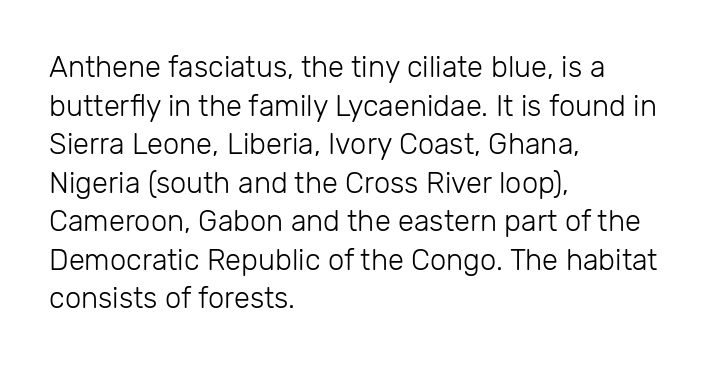
Q: Is the text bold? A: No.
Q: Is the text italic (slanted)? A: No, it is upright.
Q: Is the typeface a serif or a sans-serif typeface? A: Sans-serif.
Q: Is the text underlined? A: No.
Q: How is the paragraph aligned? A: Left-aligned.
Q: Is the spacing between letters normal or unusually wide? A: Normal.
Q: Is the spacing between lines tight, normal or loose? A: Normal.
Q: Width (condensed, normal, or wide)? A: Normal.
Q: Stroke contrast? A: Low.
Q: x-height? A: Medium.
Q: Monospaced? A: No.
